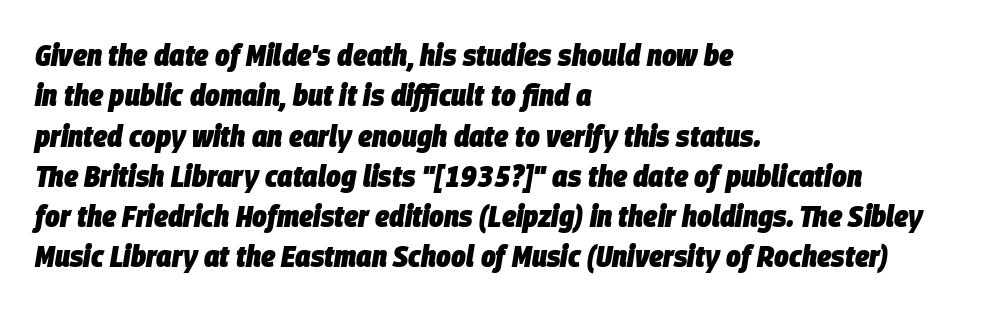
{"italic": "yes", "lean": "right", "slant_degrees": 9, "bold": "yes", "weight": "heavy", "width": "condensed", "stroke_contrast": "low", "x_height": "large", "monospaced": "no", "underline": "no", "align": "left", "line_spacing": "normal", "line_spacing_ratio": 1.3, "letter_spacing": "normal", "letter_spacing_em": 0.0, "glyph_px": 31}
